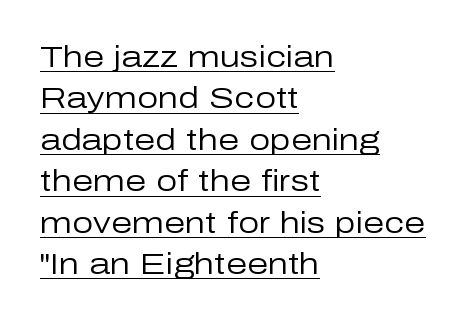
A baseline rule has been typeset under these characters. Weight: regular or lighter. Tall strokes in this sample are plumb rather than angled. The rendering keeps characters at their native spacing.
